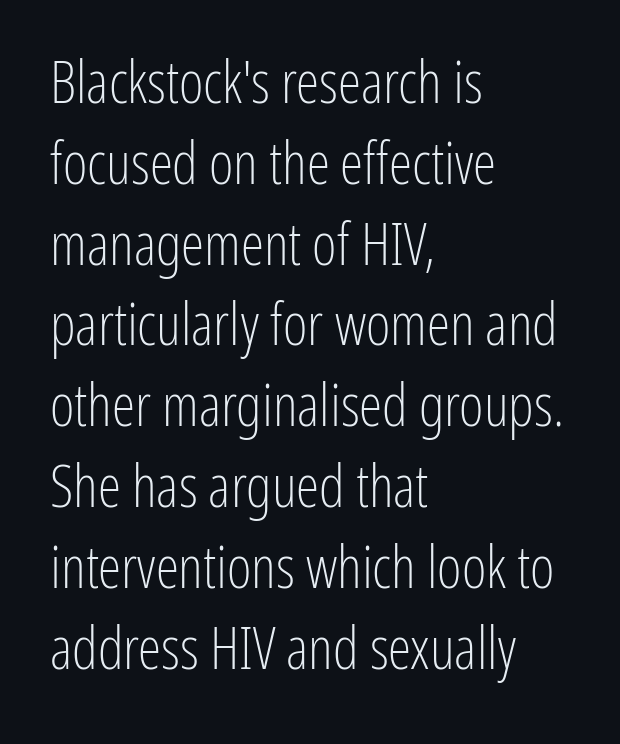
Q: Is the text bold? A: No.
Q: Is the text italic (slanted)? A: No, it is upright.
Q: Is the typeface a serif or a sans-serif typeface? A: Sans-serif.
Q: Is the text underlined? A: No.
Q: How is the paragraph aligned? A: Left-aligned.
Q: Is the spacing between letters normal or unusually wide? A: Normal.
Q: Is the spacing between lines tight, normal or loose? A: Normal.
Q: Width (condensed, normal, or wide)? A: Condensed.
Q: Stroke contrast? A: Low.
Q: x-height? A: Medium.
Q: Monospaced? A: No.
